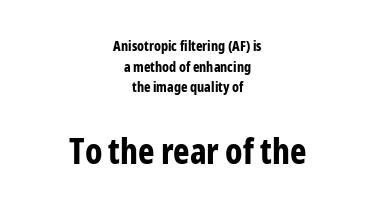
The image shows 35 px bold, condensed sans-serif type, upright; set centered, normal line spacing (1.48x), normal letter spacing, not underlined; the second (bottom) block is 2.5x larger; low stroke contrast and a medium x-height.
